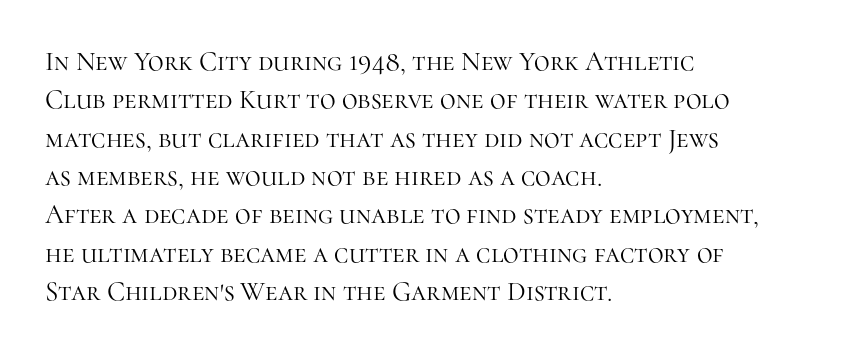
{"italic": "no", "bold": "no", "underline": "no", "align": "left", "line_spacing": "normal", "line_spacing_ratio": 1.42, "letter_spacing": "normal", "letter_spacing_em": 0.0, "glyph_px": 27}
